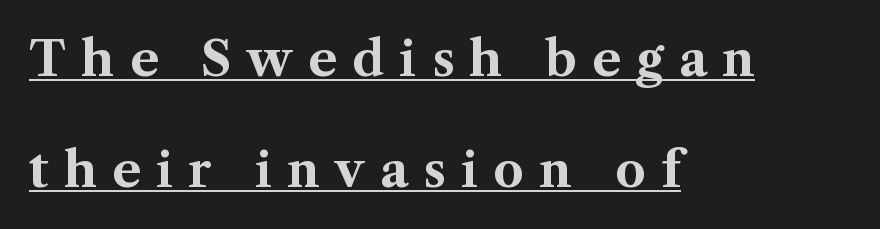
These lines are rendered in a variable-pitch font. Reading down the block, your eye returns to a fixed left position each line. This rendering employs a face with finishing strokes, i.e., a serif. Horizontal bands of white between lines are thick stripes. The font's upright variant was chosen for this text.
